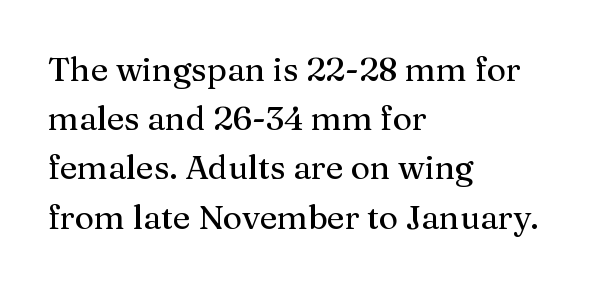
Q: Is the text italic (slanted)? A: No, it is upright.
Q: Is the typeface a serif or a sans-serif typeface? A: Serif.
Q: Is the text underlined? A: No.
Q: How is the paragraph aligned? A: Left-aligned.
Q: Is the spacing between letters normal or unusually wide? A: Normal.
Q: Is the spacing between lines tight, normal or loose? A: Normal.
Q: Width (condensed, normal, or wide)? A: Normal.
Q: Stroke contrast? A: Medium.
Q: x-height? A: Medium.
Q: Monospaced? A: No.
